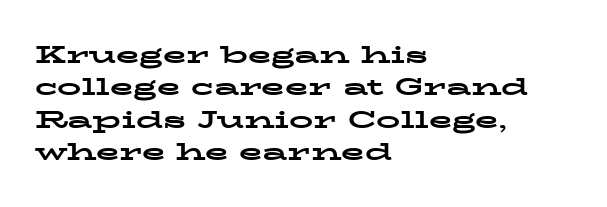
Q: Is the text bold? A: Yes.
Q: Is the text italic (slanted)? A: No, it is upright.
Q: Is the text underlined? A: No.
Q: How is the paragraph aligned? A: Left-aligned.
Q: Is the spacing between letters normal or unusually wide? A: Normal.
Q: Is the spacing between lines tight, normal or loose? A: Normal.
